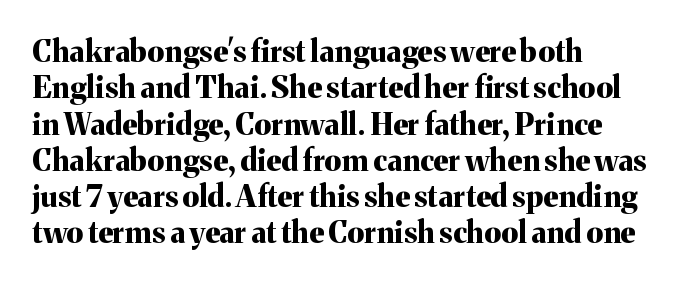
The image shows 30 px bold serif type, upright; set left-aligned, line spacing 1.21x, normal letter spacing, not underlined; medium stroke contrast and a medium x-height.
